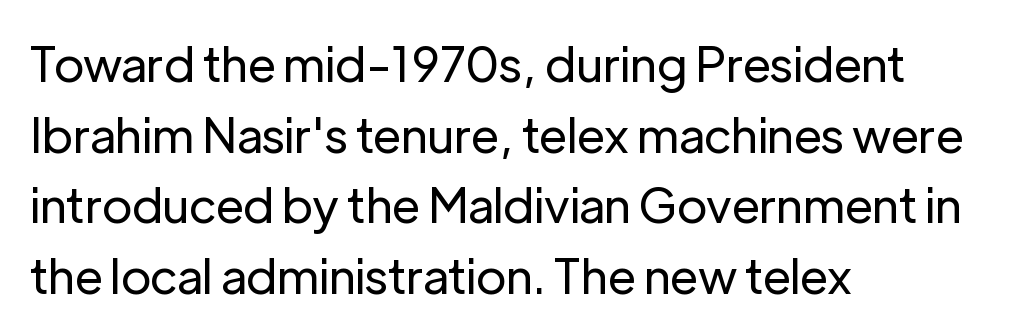
The rendering uses natural spacing where letterforms have individual widths. Each letter's strokes conclude bluntly, with no projecting serifs. Style check: upright. Honestly, the row spacing looks completely unremarkable.
